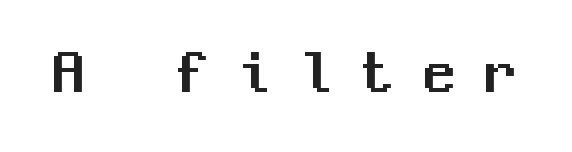
Do the letters lean? They stand straight. You could only call the tracking loose — the letters float apart. Does the type have serifs? No, each stem ends abruptly. This rendering features lettering with no underline.
